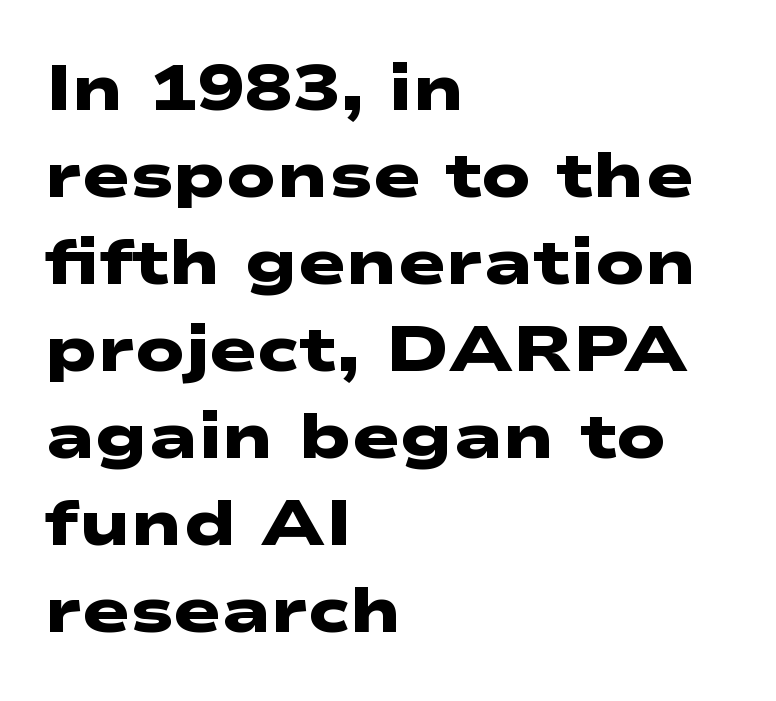
Q: Is the text bold? A: Yes.
Q: Is the typeface a serif or a sans-serif typeface? A: Sans-serif.
Q: Is the text underlined? A: No.
Q: How is the paragraph aligned? A: Left-aligned.
Q: Is the spacing between letters normal or unusually wide? A: Normal.
Q: Is the spacing between lines tight, normal or loose? A: Normal.
Q: Width (condensed, normal, or wide)? A: Wide.
Q: Stroke contrast? A: Low.
Q: x-height? A: Medium.
Q: Monospaced? A: No.
